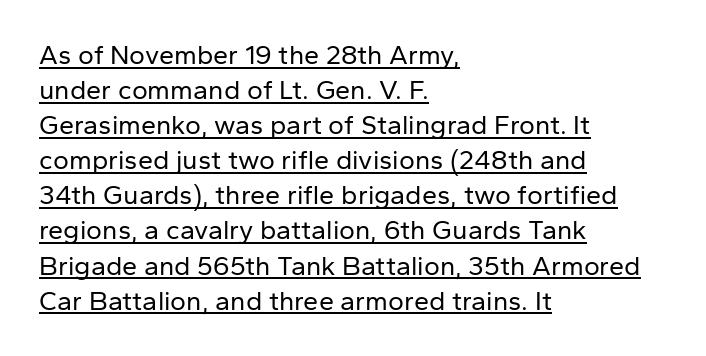
Teacher's note: observe the even left margin — that is flush-left alignment. Decoration check: the copy is underlined. The line-height multiplier appears to be the usual default. You could call the tracking neutral — neither tight nor loose. A light-to-regular cut is what we see here. A roman cut, with each character standing at attention.
